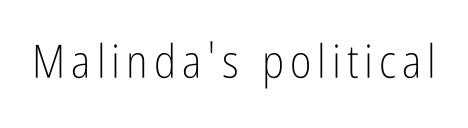
{"serif": "no", "italic": "no", "bold": "no", "weight": "light", "width": "condensed", "stroke_contrast": "low", "x_height": "medium", "monospaced": "no", "underline": "no", "glyph_px": 46}
